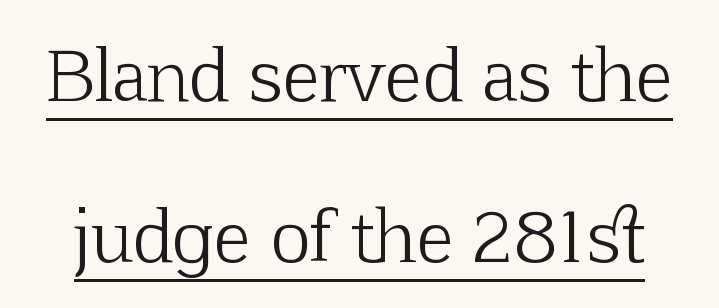
{"serif": "yes", "italic": "no", "bold": "no", "weight": "light", "width": "normal", "stroke_contrast": "low", "x_height": "medium", "monospaced": "no", "underline": "yes", "line_spacing": "loose", "line_spacing_ratio": 2.34, "letter_spacing": "normal", "letter_spacing_em": 0.0, "glyph_px": 69}
